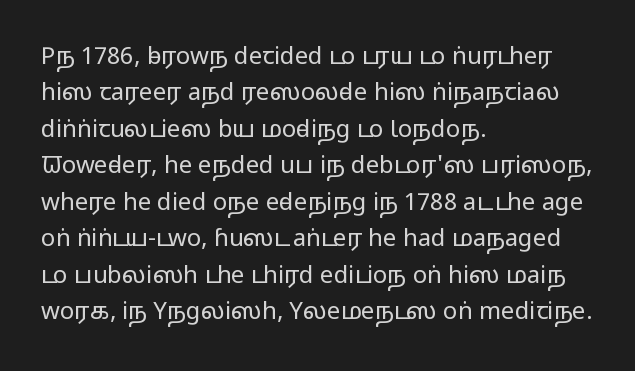
{"italic": "no", "bold": "no", "underline": "no", "align": "left", "line_spacing": "normal", "line_spacing_ratio": 1.52, "letter_spacing": "normal", "letter_spacing_em": 0.0, "glyph_px": 24}
